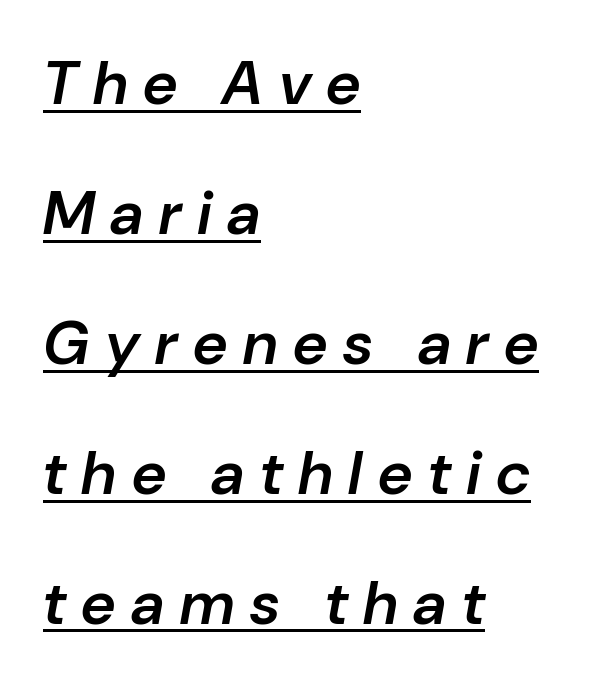
The image shows 61 px semibold type, italic (leaning right); set left-aligned, loose line spacing (2.13x), unusually wide letter spacing (+0.26 em), underlined; low stroke contrast and a medium x-height.
